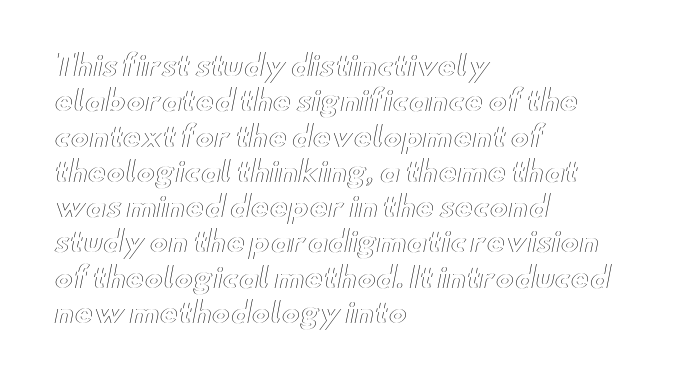
The image shows 28 px wide type; set left-aligned, normal line spacing (1.26x), normal letter spacing, not underlined; a small x-height.
